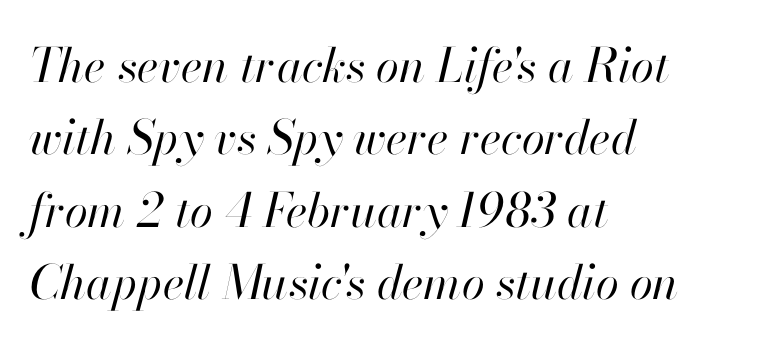
Q: Is the text bold? A: No.
Q: Is the text italic (slanted)? A: Yes, it leans right by about 13 degrees.
Q: Is the text underlined? A: No.
Q: How is the paragraph aligned? A: Left-aligned.
Q: Is the spacing between letters normal or unusually wide? A: Normal.
Q: Is the spacing between lines tight, normal or loose? A: Normal.
Q: Width (condensed, normal, or wide)? A: Normal.
Q: Stroke contrast? A: High.
Q: x-height? A: Small.
Q: Monospaced? A: No.
